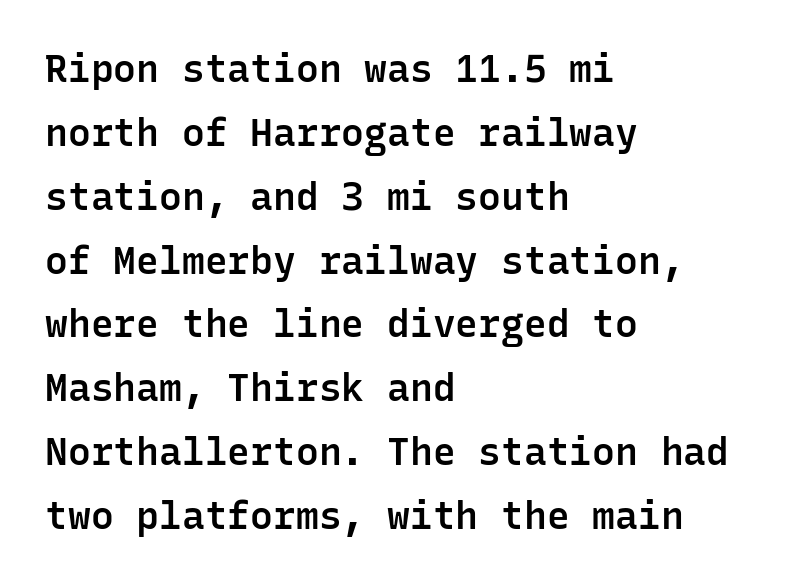
{"serif": "no", "italic": "no", "bold": "semi", "weight": "semibold", "width": "normal", "stroke_contrast": "low", "x_height": "medium", "monospaced": "yes", "underline": "no", "align": "left", "line_spacing": "normal", "line_spacing_ratio": 1.68, "letter_spacing": "normal", "letter_spacing_em": 0.0, "glyph_px": 38}
